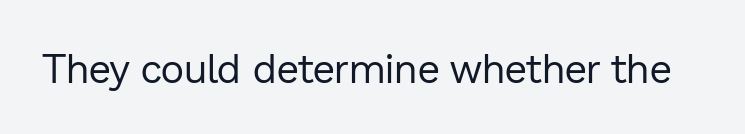
The image shows 40 px regular-weight sans-serif type, upright; set normal letter spacing, not underlined; low stroke contrast and a medium x-height.
